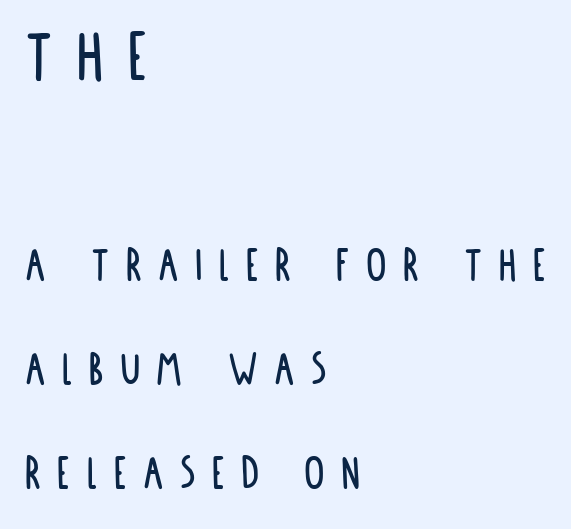
The image shows 77 px condensed sans-serif type, upright; set left-aligned, loose line spacing (2.04x), unusually wide letter spacing (+0.32 em), not underlined; the first (top) block is 1.51x larger; low stroke contrast and a large x-height.
